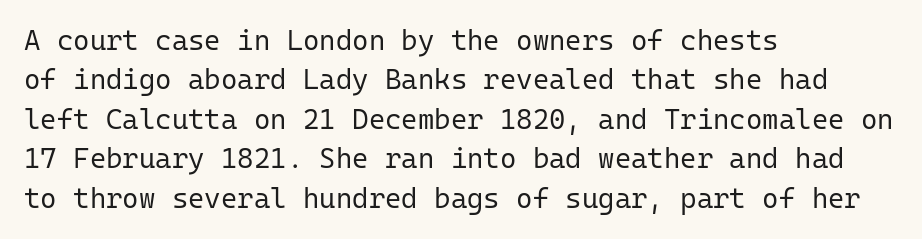
Letters have the restrained weight of plain body copy at most. Spacing verdict: monospaced, one width for all characters. Grotesque or geometric, the face here clearly has no serifs. The glyphs are unaccompanied by any horizontal stroke below them. The text block is weighted toward the left margin, trailing off unevenly rightward.
